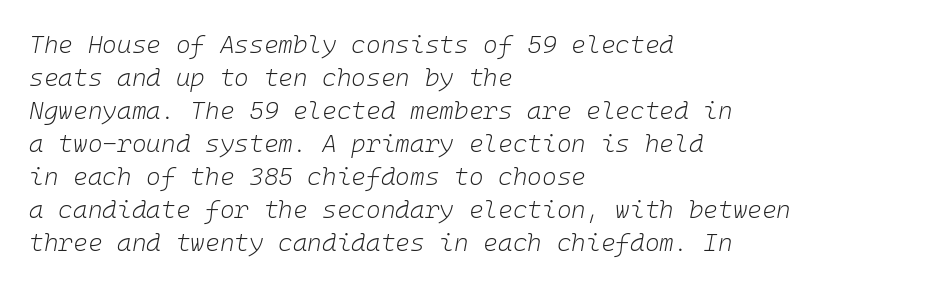
The image shows 25 px text type, italic (leaning right); set left-aligned, normal line spacing (1.32x), normal letter spacing, not underlined.
